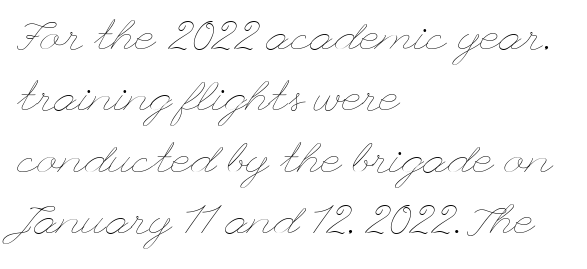
Has an underline been added? It has not. Observe the ordinary spacing: letters are neighbours, not strangers. The lines in this sample share a left origin and differ only in where they stop. Stroke mass is kept to a normal reading level or below. Summary of vertical rhythm: regular, with standard interline spacing.
